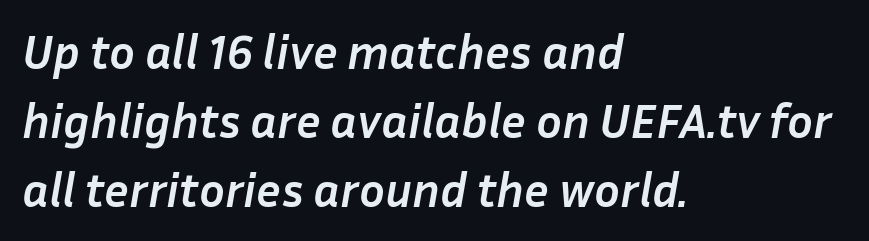
Q: Is the text bold? A: Yes.
Q: Is the text italic (slanted)? A: Yes, it leans right by about 10 degrees.
Q: Is the text underlined? A: No.
Q: How is the paragraph aligned? A: Left-aligned.
Q: Is the spacing between letters normal or unusually wide? A: Normal.
Q: Is the spacing between lines tight, normal or loose? A: Normal.
Q: Width (condensed, normal, or wide)? A: Normal.
Q: Stroke contrast? A: Low.
Q: x-height? A: Medium.
Q: Monospaced? A: No.
